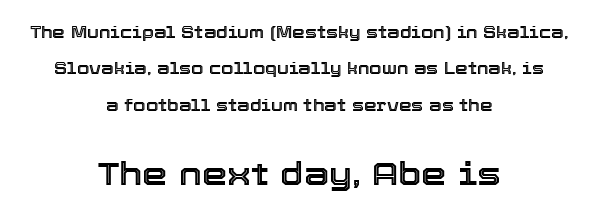
The image shows 32 px text type, upright; set centered, loose line spacing (2.27x), normal letter spacing, not underlined; the second (bottom) block is 2.0x larger; a medium x-height.
